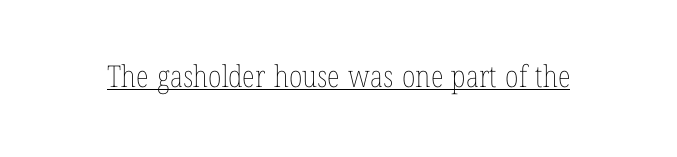
The face used here appears with an underline applied. Spacing verdict: proportional, widths tailored to each character. The strokes are not fattened; the text isn't bold. Style check: upright. Letter spacing: default.
